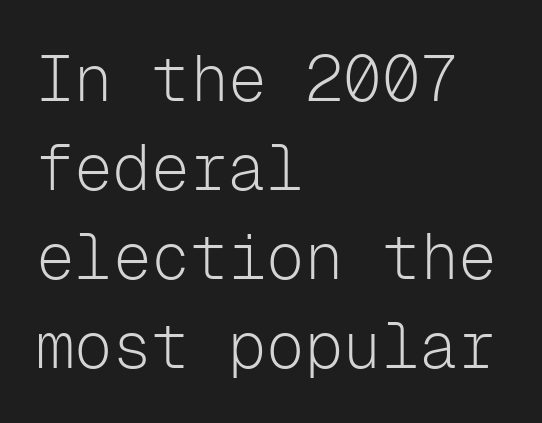
Q: Is the text bold? A: No.
Q: Is the text italic (slanted)? A: No, it is upright.
Q: Is the typeface a serif or a sans-serif typeface? A: Sans-serif.
Q: Is the text underlined? A: No.
Q: How is the paragraph aligned? A: Left-aligned.
Q: Is the spacing between letters normal or unusually wide? A: Normal.
Q: Is the spacing between lines tight, normal or loose? A: Normal.
Q: Width (condensed, normal, or wide)? A: Normal.
Q: Stroke contrast? A: Low.
Q: x-height? A: Medium.
Q: Monospaced? A: Yes.
